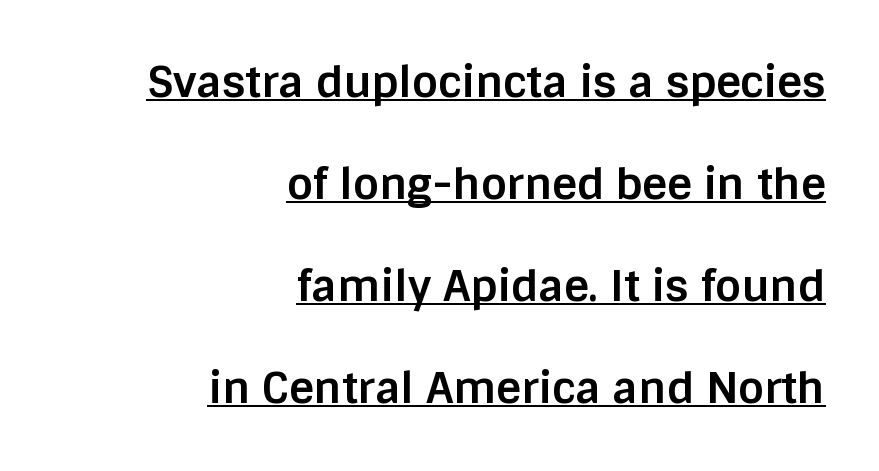
Q: Is the text bold? A: Yes.
Q: Is the text italic (slanted)? A: No, it is upright.
Q: Is the typeface a serif or a sans-serif typeface? A: Sans-serif.
Q: Is the text underlined? A: Yes.
Q: How is the paragraph aligned? A: Right-aligned.
Q: Is the spacing between letters normal or unusually wide? A: Normal.
Q: Is the spacing between lines tight, normal or loose? A: Loose.
Q: Width (condensed, normal, or wide)? A: Normal.
Q: Stroke contrast? A: Low.
Q: x-height? A: Large.
Q: Monospaced? A: No.
